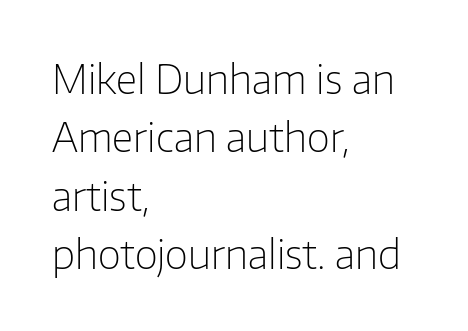
{"serif": "no", "italic": "no", "bold": "no", "weight": "light", "width": "normal", "stroke_contrast": "low", "x_height": "medium", "monospaced": "no", "underline": "no", "align": "left", "line_spacing": "normal", "line_spacing_ratio": 1.46, "letter_spacing": "normal", "letter_spacing_em": 0.0, "glyph_px": 40}
